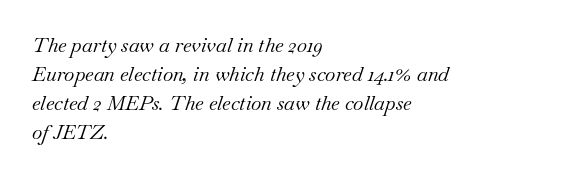
The lines sit at an ordinary, default distance from one another. The text block is weighted toward the left margin, trailing off unevenly rightward. The passage shown leans; its letterforms are oblique. The font sits on the lighter half of the weight spectrum, regular included.
